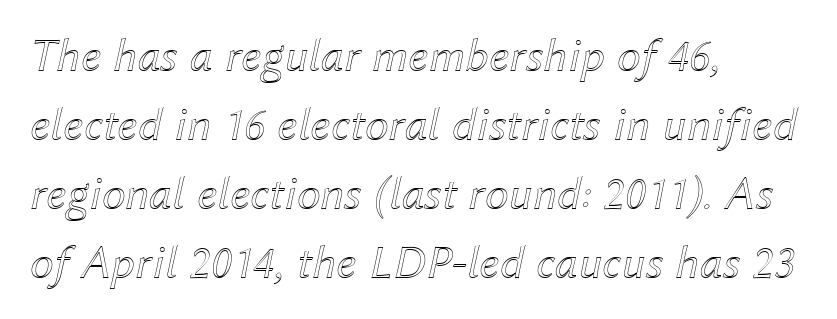
The image shows 48 px text type, italic (leaning right); set left-aligned, normal line spacing (1.44x), normal letter spacing, not underlined; a medium x-height.
